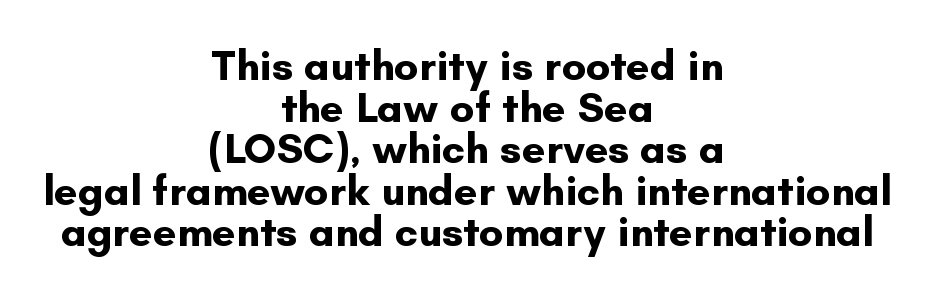
{"serif": "no", "italic": "no", "bold": "yes", "weight": "bold", "width": "normal", "stroke_contrast": "low", "x_height": "small", "monospaced": "no", "underline": "no", "align": "center", "line_spacing": "tight", "line_spacing_ratio": 0.99, "letter_spacing": "normal", "letter_spacing_em": 0.0, "glyph_px": 42}
